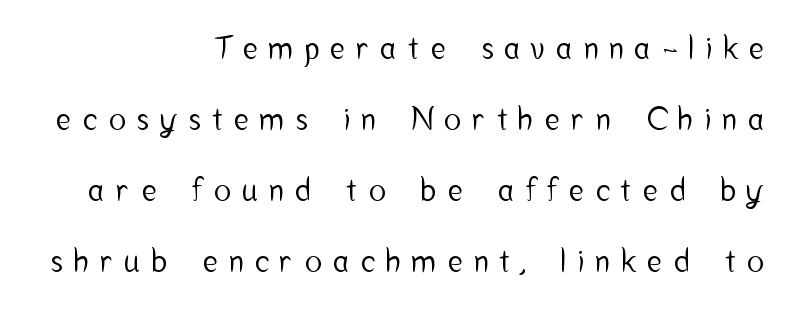
What kind of face is this? One without serifs — a sans. The face used here is proportionally spaced, like ordinary book or web type. The area under the type is left untouched. Spacing between characters has been opened up far beyond the box default. What's the leading like? Stretched, with rows far apart. Reading down the block, your eye finds every line finishing at a fixed right position.
